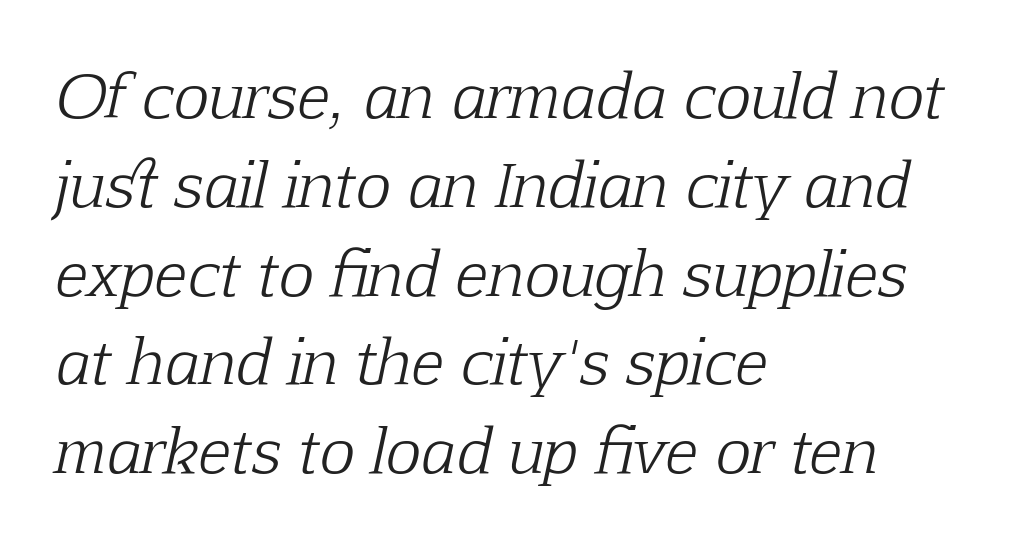
Character widths vary here, with narrow letters taking less room than wide ones. The typeface chosen for these lines features serifs. No chunkiness to these letters — they're not bold. Underline: absent.
